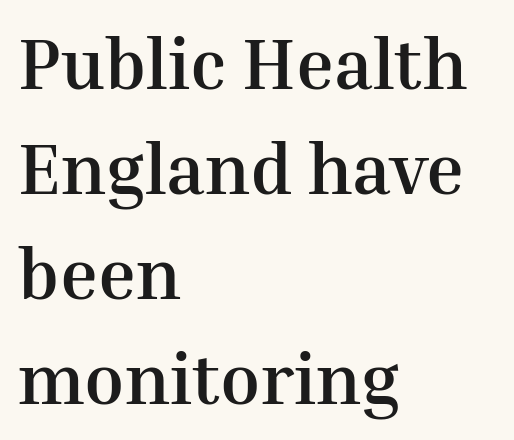
Q: Is the text bold? A: Yes.
Q: Is the text italic (slanted)? A: No, it is upright.
Q: Is the typeface a serif or a sans-serif typeface? A: Serif.
Q: Is the text underlined? A: No.
Q: How is the paragraph aligned? A: Left-aligned.
Q: Is the spacing between letters normal or unusually wide? A: Normal.
Q: Is the spacing between lines tight, normal or loose? A: Normal.
Q: Width (condensed, normal, or wide)? A: Normal.
Q: Stroke contrast? A: Medium.
Q: x-height? A: Medium.
Q: Monospaced? A: No.
